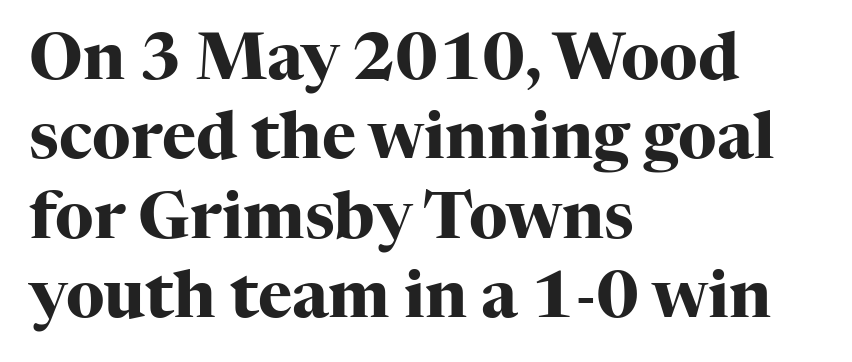
{"serif": "yes", "italic": "no", "bold": "yes", "weight": "heavy", "width": "normal", "stroke_contrast": "high", "x_height": "medium", "monospaced": "no", "underline": "no", "align": "left", "line_spacing_ratio": 1.22, "letter_spacing": "normal", "letter_spacing_em": 0.0, "glyph_px": 65}
